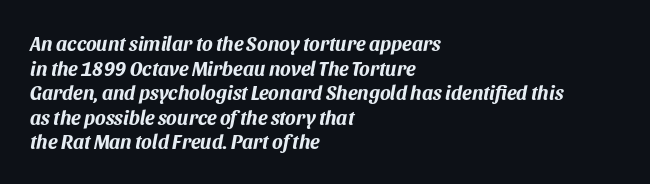
Q: Is the text bold? A: Yes.
Q: Is the text italic (slanted)? A: Yes, it leans right by about 11 degrees.
Q: Is the text underlined? A: No.
Q: How is the paragraph aligned? A: Left-aligned.
Q: Is the spacing between letters normal or unusually wide? A: Normal.
